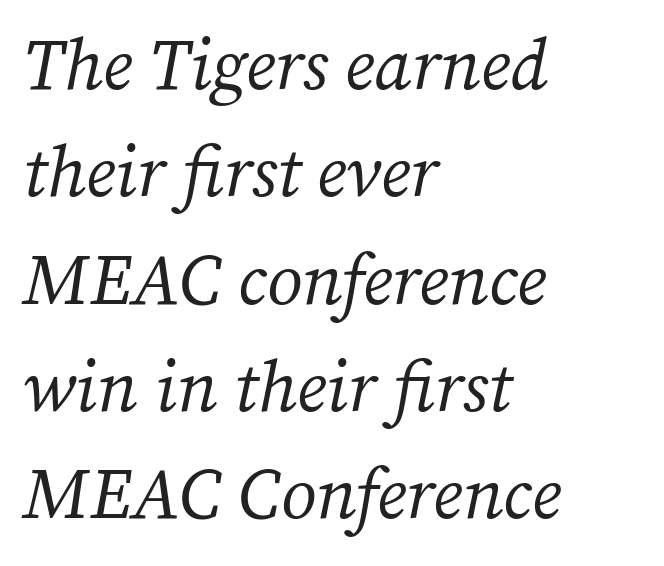
{"serif": "yes", "italic": "yes", "lean": "right", "slant_degrees": 12, "bold": "no", "weight": "regular", "width": "normal", "stroke_contrast": "medium", "x_height": "medium", "monospaced": "no", "underline": "no", "align": "left", "line_spacing": "normal", "line_spacing_ratio": 1.49, "letter_spacing": "normal", "letter_spacing_em": 0.0, "glyph_px": 72}
